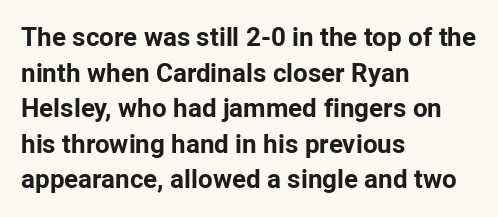
Q: Is the text bold? A: Yes.
Q: Is the text italic (slanted)? A: No, it is upright.
Q: Is the text underlined? A: No.
Q: How is the paragraph aligned? A: Left-aligned.
Q: Is the spacing between letters normal or unusually wide? A: Normal.
Q: Is the spacing between lines tight, normal or loose? A: Normal.
